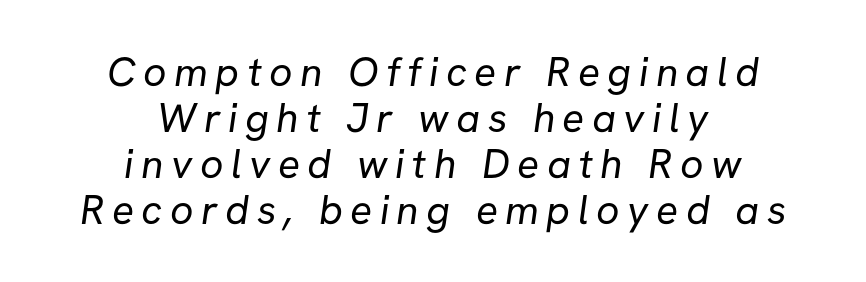
{"serif": "no", "bold": "no", "weight": "regular", "width": "normal", "stroke_contrast": "low", "x_height": "medium", "monospaced": "no", "underline": "no", "align": "center", "line_spacing": "tight", "line_spacing_ratio": 1.12, "glyph_px": 41}
